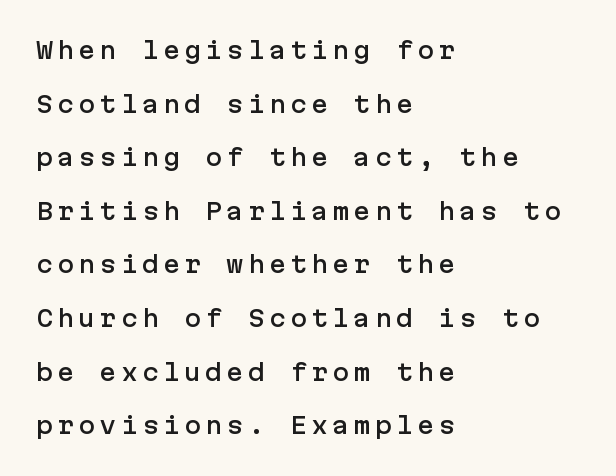
The line-height multiplier appears high, well above default. No word sits above an underline. Rendered with straight, roman letterforms. The rendering anchors every line to the left-hand side.
